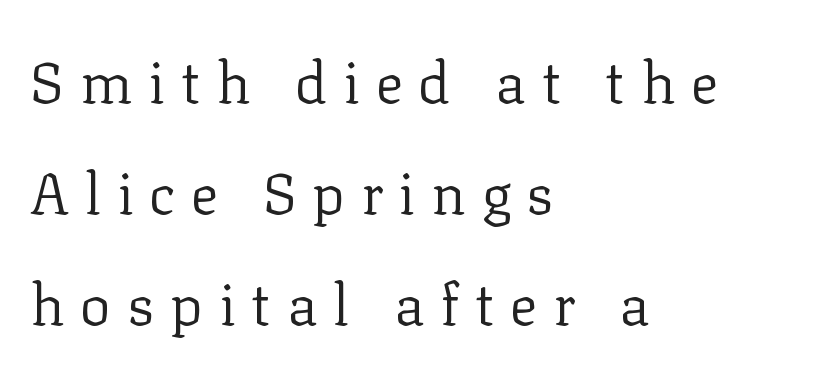
{"serif": "yes", "italic": "no", "bold": "no", "weight": "regular", "width": "normal", "stroke_contrast": "low", "x_height": "medium", "monospaced": "no", "underline": "no", "align": "left", "line_spacing": "loose", "line_spacing_ratio": 1.91, "letter_spacing": "wide", "letter_spacing_em": 0.27, "glyph_px": 58}
